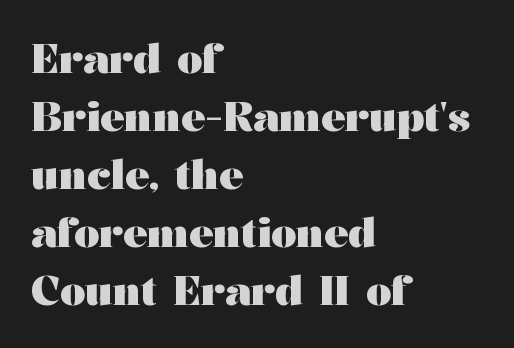
{"serif": "yes", "italic": "no", "bold": "yes", "weight": "heavy", "width": "wide", "stroke_contrast": "medium", "x_height": "medium", "monospaced": "no", "underline": "no", "align": "left", "line_spacing": "normal", "line_spacing_ratio": 1.45, "letter_spacing": "normal", "letter_spacing_em": 0.0, "glyph_px": 40}
